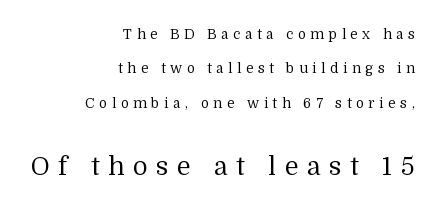
Each new line begins a long way beneath the previous one. Loose tracking; the words dissolve into strings of separated letters. A quiet, ordinary-to-light weight characterises the typeface. Does the copy run flush right? Yes — the right margin is perfectly even. The axis of the letterforms is exactly vertical. Bare-footed words on every line.
